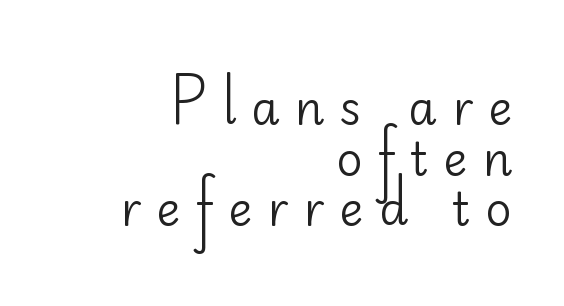
{"serif": "no", "italic": "no", "bold": "no", "weight": "regular", "width": "normal", "stroke_contrast": "low", "x_height": "small", "monospaced": "no", "underline": "no", "align": "right", "line_spacing": "tight", "line_spacing_ratio": 1.1, "letter_spacing": "wide", "letter_spacing_em": 0.33, "glyph_px": 46}
